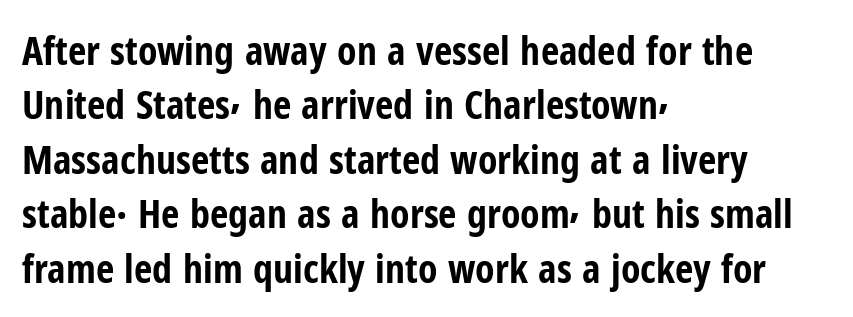
Whoever set this chose a conventional vertical rhythm. Is the type bold? Yes — the strokes are clearly thick and heavy. Nobody drew a line under any word here. The rendering keeps characters at their native spacing. What kind of face is this? One without serifs — a sans.
